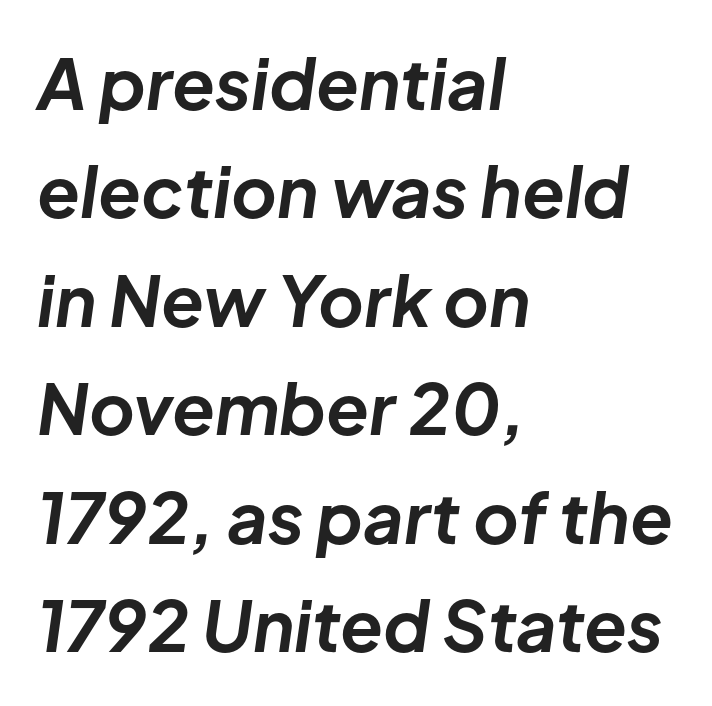
{"italic": "yes", "lean": "right", "slant_degrees": 8, "bold": "yes", "weight": "bold", "width": "normal", "stroke_contrast": "low", "x_height": "medium", "monospaced": "no", "underline": "no", "align": "left", "line_spacing": "normal", "line_spacing_ratio": 1.55, "letter_spacing": "normal", "letter_spacing_em": 0.0, "glyph_px": 70}
